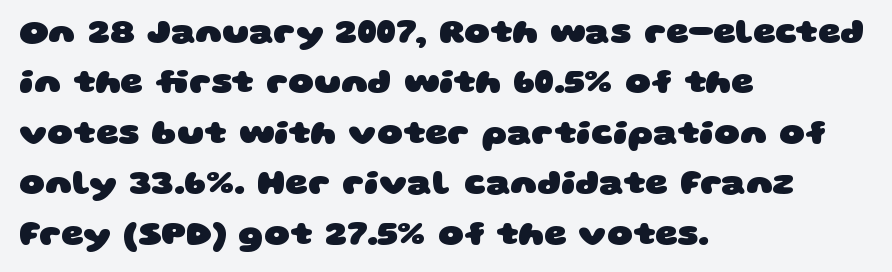
Q: Is the text bold? A: Yes.
Q: Is the typeface a serif or a sans-serif typeface? A: Sans-serif.
Q: Is the text underlined? A: No.
Q: How is the paragraph aligned? A: Left-aligned.
Q: Is the spacing between letters normal or unusually wide? A: Normal.
Q: Is the spacing between lines tight, normal or loose? A: Normal.
Q: Width (condensed, normal, or wide)? A: Wide.
Q: Stroke contrast? A: Low.
Q: x-height? A: Large.
Q: Monospaced? A: No.
